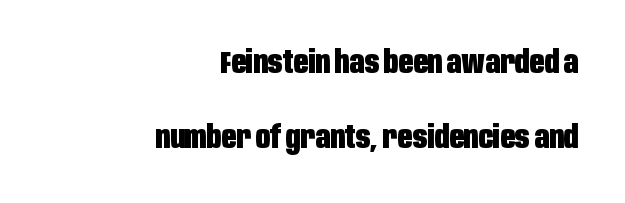
Does the lettering tilt? It doesn't — this is upright. The face used here is a sans, in the tradition of grotesques and geometrics. The strokes are fattened all the way to bold. Each word holds together tightly as a unit, with standard inter-letter gaps.
